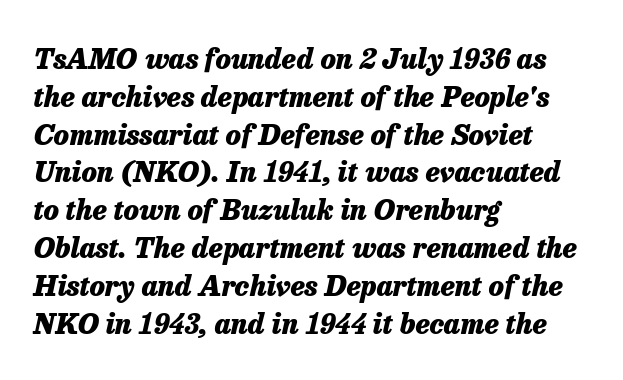
Q: Is the text bold? A: Yes.
Q: Is the text italic (slanted)? A: Yes, it leans right by about 13 degrees.
Q: Is the text underlined? A: No.
Q: How is the paragraph aligned? A: Left-aligned.
Q: Is the spacing between letters normal or unusually wide? A: Normal.
Q: Is the spacing between lines tight, normal or loose? A: Normal.
Q: Width (condensed, normal, or wide)? A: Normal.
Q: Stroke contrast? A: Low.
Q: x-height? A: Medium.
Q: Monospaced? A: No.
